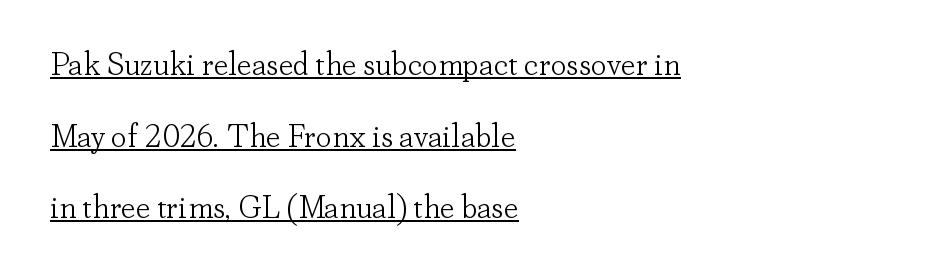
Compared with undecorated copy, this sample adds a rule below the words. This is not heavy type; no bold has been used. Compared with a centered layout, this one pins lines to the left instead. Varying glyph widths throughout — classic text-font behaviour.
